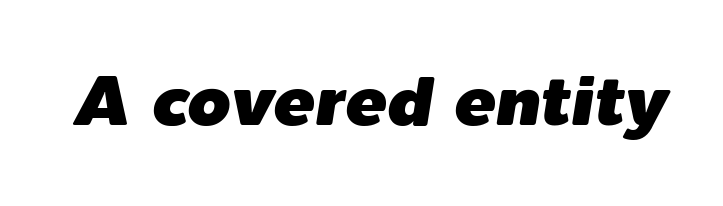
{"italic": "yes", "lean": "right", "slant_degrees": 9, "width": "normal", "stroke_contrast": "low", "x_height": "medium", "monospaced": "no", "underline": "no", "letter_spacing": "normal", "letter_spacing_em": 0.0, "glyph_px": 69}
